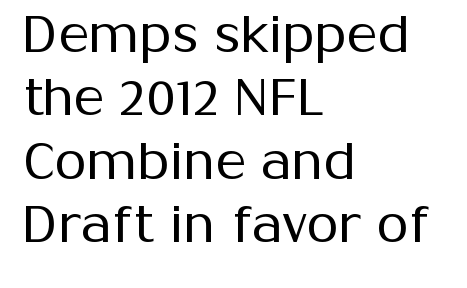
{"serif": "no", "italic": "no", "bold": "no", "weight": "regular", "width": "normal", "stroke_contrast": "medium", "x_height": "medium", "monospaced": "no", "underline": "no", "align": "left", "line_spacing_ratio": 1.22, "letter_spacing": "normal", "letter_spacing_em": 0.0, "glyph_px": 52}
